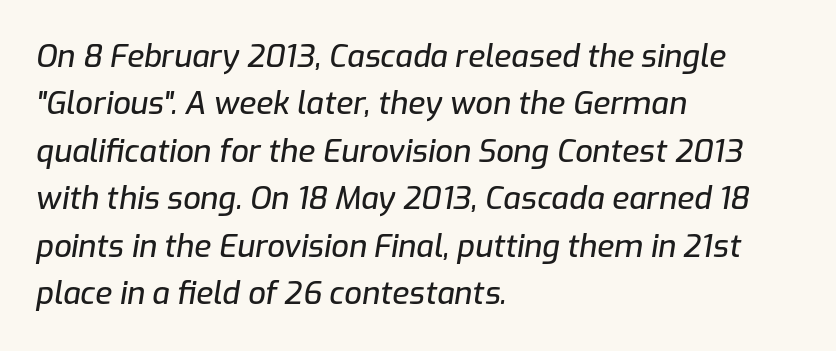
Each letter keeps its own natural width here, so spacing adapts to shape. Designer's note — italics engaged. Typeset ragged right — the left edge is the straight one. Compared with typical paragraphs, the rows here are spaced about the same. Unmarked baselines from the first word to the last. The letterforms sit shoulder to shoulder at normal distance.
